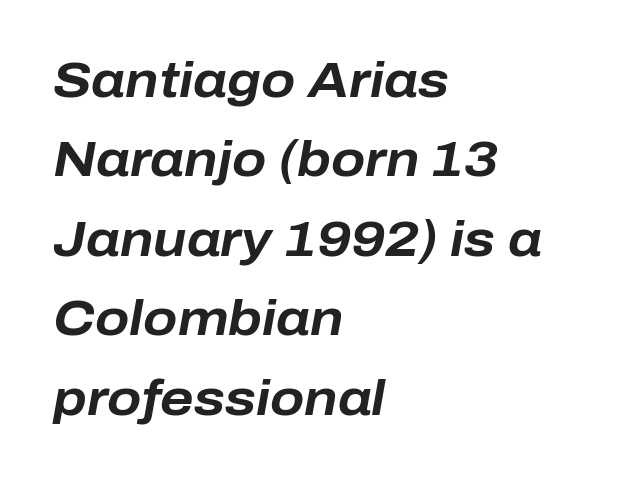
{"italic": "yes", "lean": "right", "slant_degrees": 10, "bold": "yes", "weight": "bold", "width": "normal", "stroke_contrast": "low", "x_height": "medium", "monospaced": "no", "underline": "no", "align": "left", "line_spacing": "normal", "line_spacing_ratio": 1.59, "letter_spacing": "normal", "letter_spacing_em": 0.0, "glyph_px": 50}
